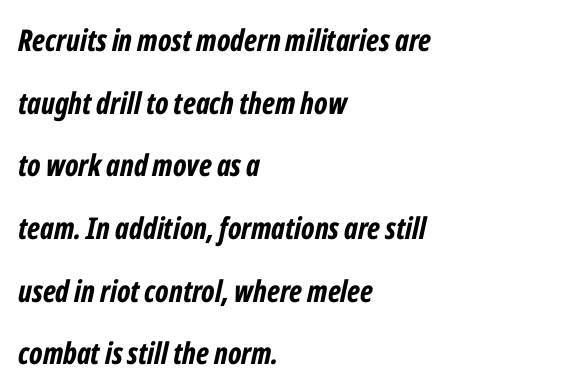
The tracking reads as untouched default to a designer's eye. The face used here has the dense, thick strokes of a bold. The gap between lines stays unmarked. The rendering anchors every line to the left-hand side. Posture: slanted.
